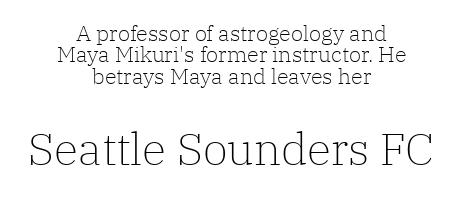
{"serif": "yes", "italic": "no", "bold": "no", "weight": "light", "width": "normal", "stroke_contrast": "low", "x_height": "medium", "monospaced": "no", "underline": "no", "align": "center", "line_spacing": "tight", "line_spacing_ratio": 0.97, "letter_spacing": "normal", "letter_spacing_em": 0.0, "larger_block": "second", "size_ratio": 2.05, "glyph_px": 45}
